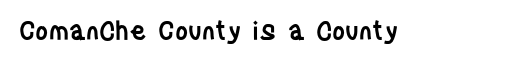
The image shows 25 px text type, upright; set normal letter spacing, not underlined.
